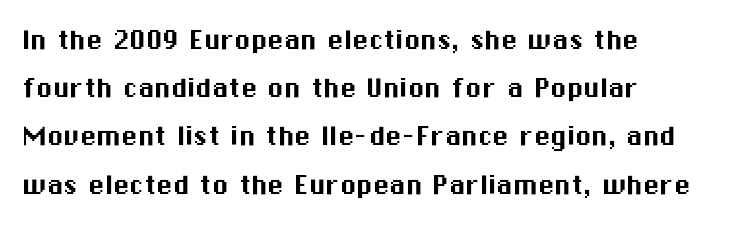
Q: Is the text italic (slanted)? A: No, it is upright.
Q: Is the typeface a serif or a sans-serif typeface? A: Sans-serif.
Q: Is the text underlined? A: No.
Q: How is the paragraph aligned? A: Left-aligned.
Q: Is the spacing between letters normal or unusually wide? A: Normal.
Q: Is the spacing between lines tight, normal or loose? A: Normal.
Q: Width (condensed, normal, or wide)? A: Normal.
Q: Stroke contrast? A: Medium.
Q: x-height? A: Medium.
Q: Monospaced? A: No.
